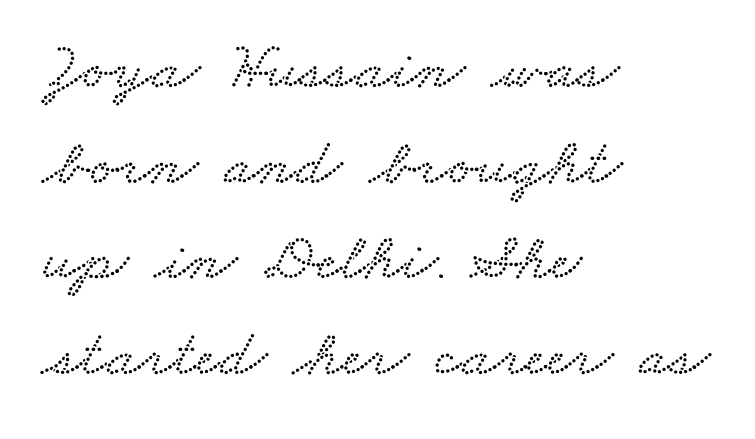
Q: Is the text underlined? A: No.
Q: How is the paragraph aligned? A: Left-aligned.
Q: Is the spacing between letters normal or unusually wide? A: Normal.
Q: Is the spacing between lines tight, normal or loose? A: Normal.
Q: Width (condensed, normal, or wide)? A: Wide.
Q: Stroke contrast? A: Low.
Q: x-height? A: Small.
Q: Monospaced? A: No.
